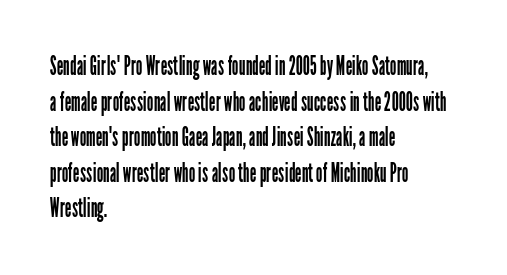
Q: Is the text bold? A: No.
Q: Is the text italic (slanted)? A: No, it is upright.
Q: Is the text underlined? A: No.
Q: How is the paragraph aligned? A: Left-aligned.
Q: Is the spacing between letters normal or unusually wide? A: Normal.
Q: Is the spacing between lines tight, normal or loose? A: Normal.
